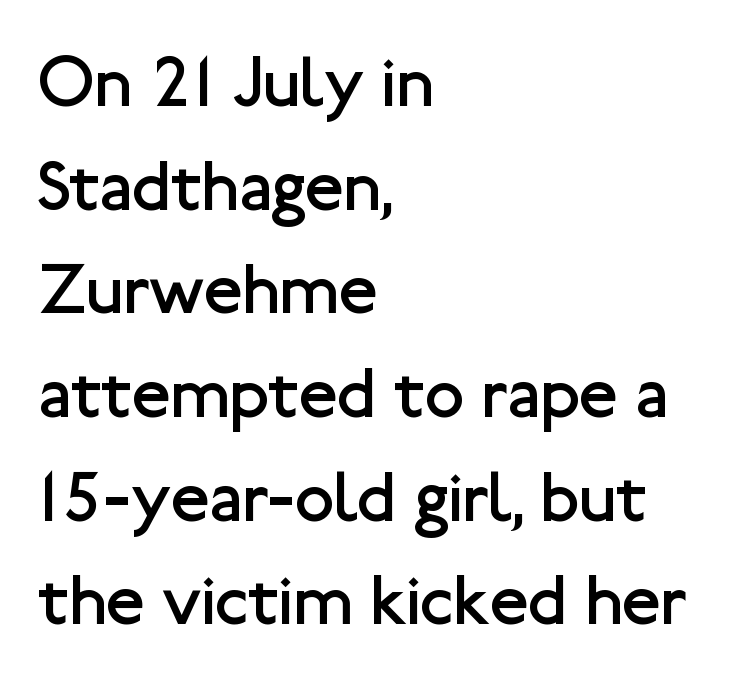
Q: Is the text bold? A: No.
Q: Is the text italic (slanted)? A: No, it is upright.
Q: Is the typeface a serif or a sans-serif typeface? A: Sans-serif.
Q: Is the text underlined? A: No.
Q: How is the paragraph aligned? A: Left-aligned.
Q: Is the spacing between letters normal or unusually wide? A: Normal.
Q: Is the spacing between lines tight, normal or loose? A: Normal.
Q: Width (condensed, normal, or wide)? A: Normal.
Q: Stroke contrast? A: Low.
Q: x-height? A: Medium.
Q: Monospaced? A: No.
